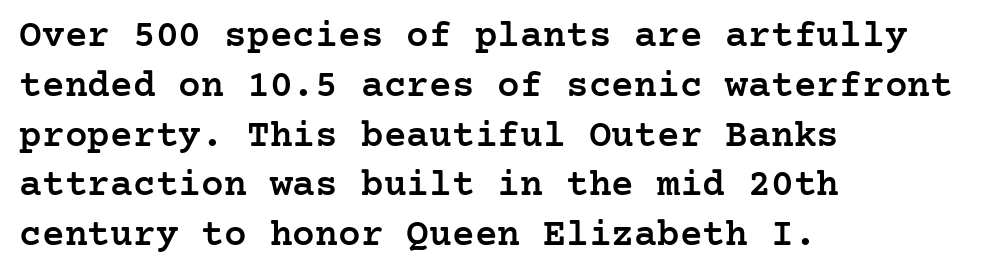
{"serif": "yes", "italic": "no", "bold": "semi", "weight": "semibold", "width": "normal", "stroke_contrast": "low", "x_height": "medium", "underline": "no", "align": "left", "line_spacing": "normal", "line_spacing_ratio": 1.31, "letter_spacing": "normal", "letter_spacing_em": 0.0, "glyph_px": 38}
